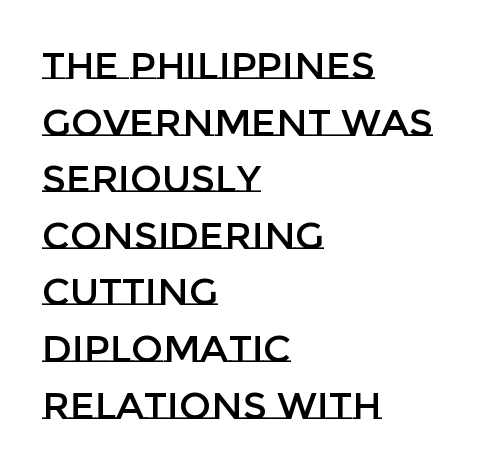
Q: Is the text italic (slanted)? A: No, it is upright.
Q: Is the text underlined? A: No.
Q: How is the paragraph aligned? A: Left-aligned.
Q: Is the spacing between letters normal or unusually wide? A: Normal.
Q: Is the spacing between lines tight, normal or loose? A: Normal.
Q: Width (condensed, normal, or wide)? A: Normal.
Q: Stroke contrast? A: Low.
Q: x-height? A: Large.
Q: Monospaced? A: No.
